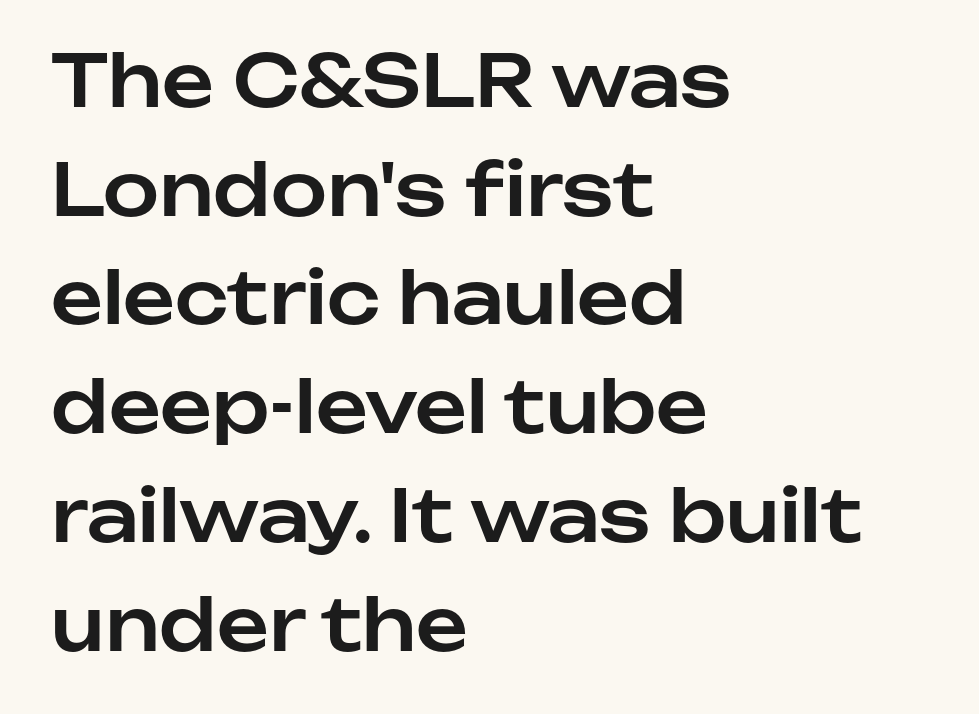
Q: Is the text italic (slanted)? A: No, it is upright.
Q: Is the typeface a serif or a sans-serif typeface? A: Sans-serif.
Q: Is the text underlined? A: No.
Q: How is the paragraph aligned? A: Left-aligned.
Q: Is the spacing between letters normal or unusually wide? A: Normal.
Q: Is the spacing between lines tight, normal or loose? A: Normal.
Q: Width (condensed, normal, or wide)? A: Normal.
Q: Stroke contrast? A: Low.
Q: x-height? A: Medium.
Q: Monospaced? A: No.
